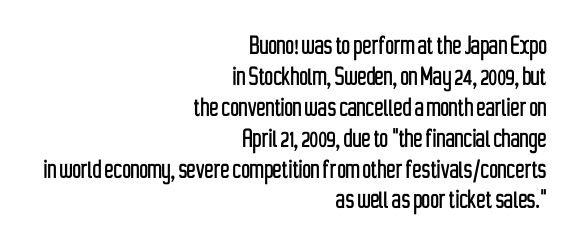
{"serif": "no", "italic": "no", "width": "condensed", "stroke_contrast": "low", "x_height": "medium", "monospaced": "no", "underline": "no", "align": "right", "line_spacing": "tight", "line_spacing_ratio": 1.03, "letter_spacing": "normal", "letter_spacing_em": 0.0, "glyph_px": 30}
